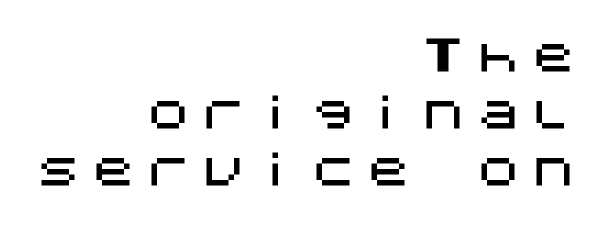
The image shows 44 px sans-serif type, upright; set right-aligned, normal line spacing (1.3x), unusually wide letter spacing (+0.25 em), not underlined; medium stroke contrast and a large x-height.
